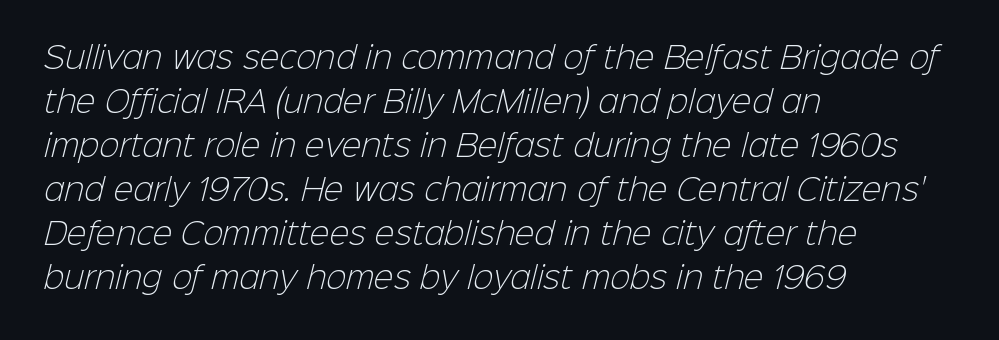
Q: Is the text bold? A: No.
Q: Is the typeface a serif or a sans-serif typeface? A: Sans-serif.
Q: Is the text underlined? A: No.
Q: How is the paragraph aligned? A: Left-aligned.
Q: Is the spacing between letters normal or unusually wide? A: Normal.
Q: Is the spacing between lines tight, normal or loose? A: Normal.
Q: Width (condensed, normal, or wide)? A: Normal.
Q: Stroke contrast? A: Low.
Q: x-height? A: Medium.
Q: Monospaced? A: No.
